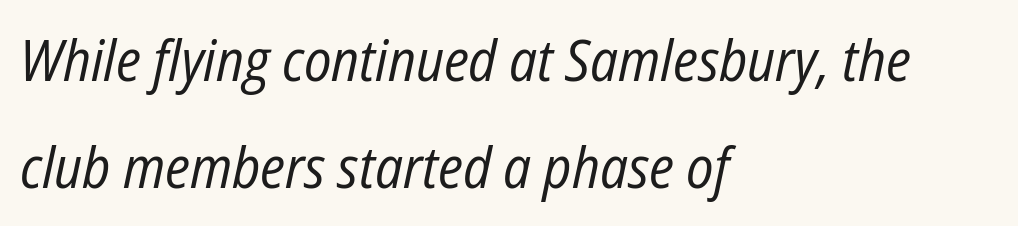
Short and long lines alike share a common starting point at left. A light-to-regular cut is what we see here. The passage shown leans; its letterforms are oblique. The letters advance in unequal steps, a hallmark of proportional type. There is no visible air inserted between adjacent glyphs.
